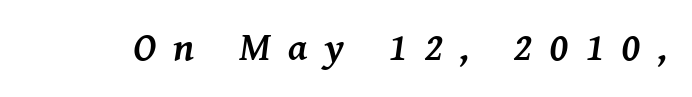
Loose tracking; the words dissolve into strings of separated letters. What weight is shown? A full bold with thick strokes. I'd call this a serif setting — the letters wear small feet. This rendering features lettering with no underline.
